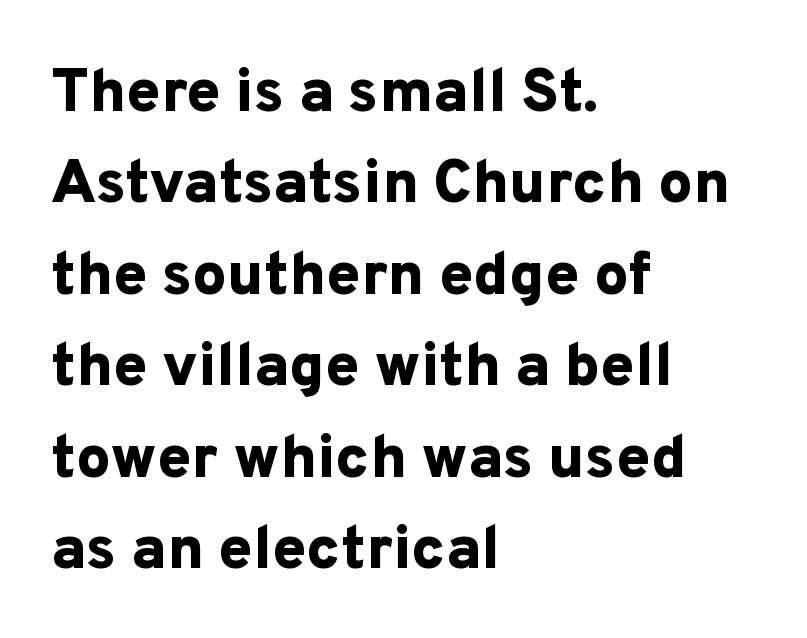
Compared with a centered layout, this one pins lines to the left instead. Descender tails drop into unmarked territory. You can tell it's not italic because the verticals are truly vertical. The font family rendered here belongs to the sans-serif group. Does extra space separate the letters? No, they use regular spacing. Does the weight exceed regular? Yes, all the way to bold.
